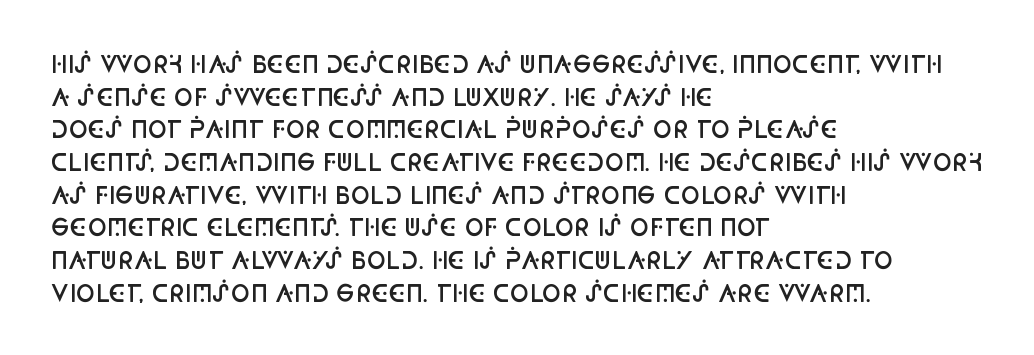
A classic flush-left, rag-right setting is used for this passage. Inter-character spacing is left at the font's built-in metrics. Notice how descenders clear the ascenders below comfortably — that's standard leading. Stroke thickness is moderately raised; the sample reads as semibold. Quick note: underline off.
